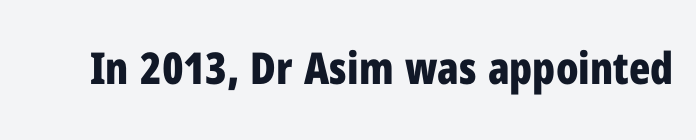
The font's upright variant was chosen for this text. The letters sit at their default tracking, neither squeezed nor spread. Weight check: bold — yes, fully. The glyphs in this specimen are sans serif. Letters rest on an invisible, unmarked baseline.
